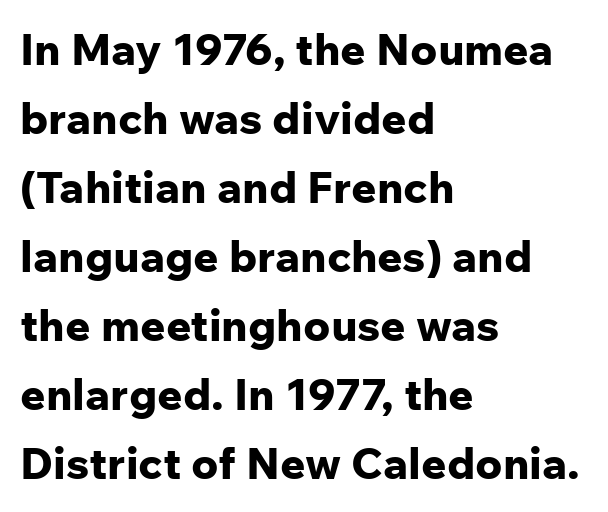
Q: Is the text bold? A: Yes.
Q: Is the text italic (slanted)? A: No, it is upright.
Q: Is the typeface a serif or a sans-serif typeface? A: Sans-serif.
Q: Is the text underlined? A: No.
Q: How is the paragraph aligned? A: Left-aligned.
Q: Is the spacing between letters normal or unusually wide? A: Normal.
Q: Is the spacing between lines tight, normal or loose? A: Normal.
Q: Width (condensed, normal, or wide)? A: Normal.
Q: Stroke contrast? A: Low.
Q: x-height? A: Medium.
Q: Monospaced? A: No.
